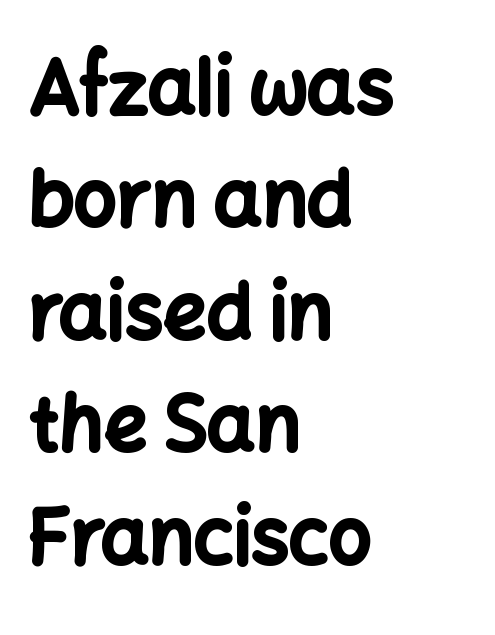
The image shows 76 px bold sans-serif type, upright; set left-aligned, normal line spacing (1.48x), normal letter spacing, not underlined; low stroke contrast and a medium x-height.
